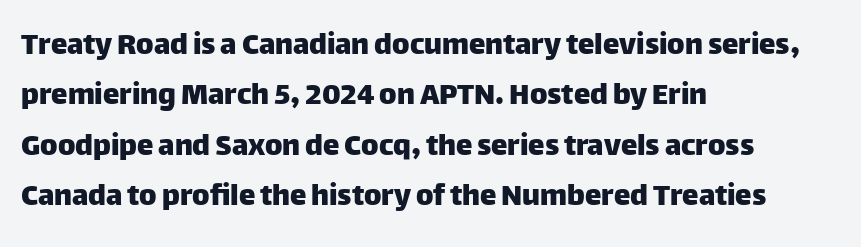
{"serif": "no", "italic": "no", "width": "normal", "stroke_contrast": "low", "x_height": "large", "monospaced": "no", "underline": "no", "align": "left", "line_spacing": "normal", "line_spacing_ratio": 1.53, "letter_spacing": "normal", "letter_spacing_em": 0.0, "glyph_px": 33}
